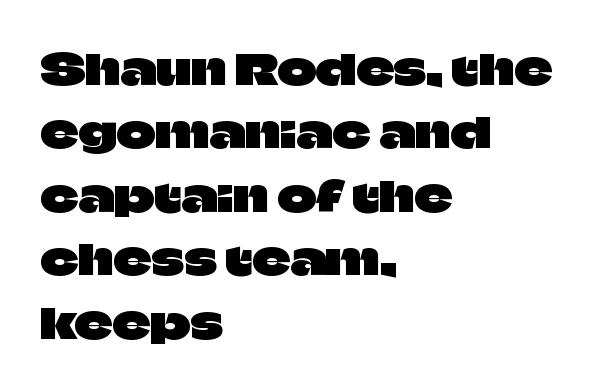
{"serif": "no", "italic": "no", "width": "normal", "stroke_contrast": "low", "x_height": "large", "monospaced": "no", "underline": "no", "align": "left", "line_spacing": "normal", "line_spacing_ratio": 1.51, "letter_spacing": "normal", "letter_spacing_em": 0.0, "glyph_px": 42}
